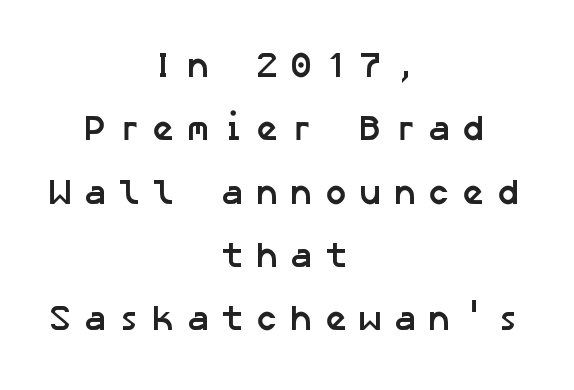
{"serif": "no", "bold": "yes", "weight": "semibold", "width": "normal", "stroke_contrast": "low", "x_height": "medium", "underline": "no", "align": "center", "line_spacing_ratio": 1.76, "letter_spacing": "wide", "letter_spacing_em": 0.29, "glyph_px": 36}
